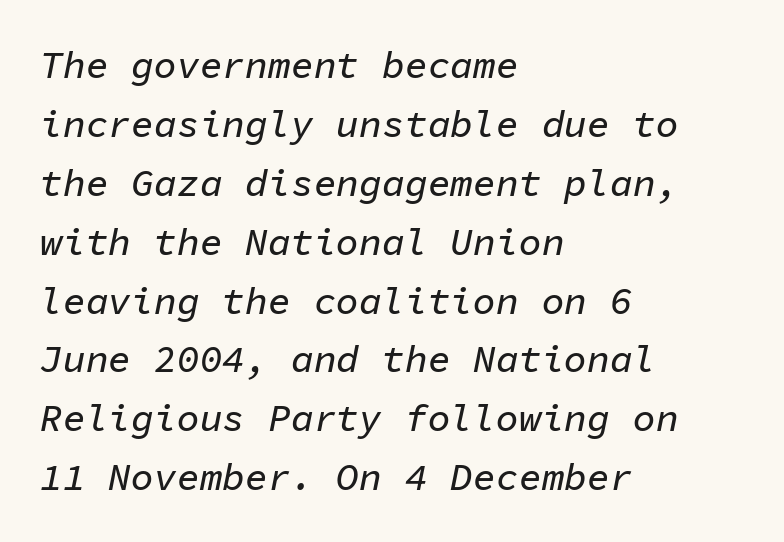
{"italic": "yes", "lean": "right", "slant_degrees": 11, "width": "normal", "stroke_contrast": "low", "x_height": "medium", "monospaced": "yes", "underline": "no", "align": "left", "line_spacing": "normal", "line_spacing_ratio": 1.55, "letter_spacing": "normal", "letter_spacing_em": 0.0, "glyph_px": 38}
